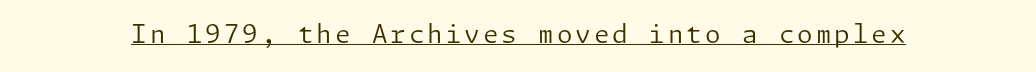
{"italic": "no", "bold": "no", "underline": "yes", "glyph_px": 25}
